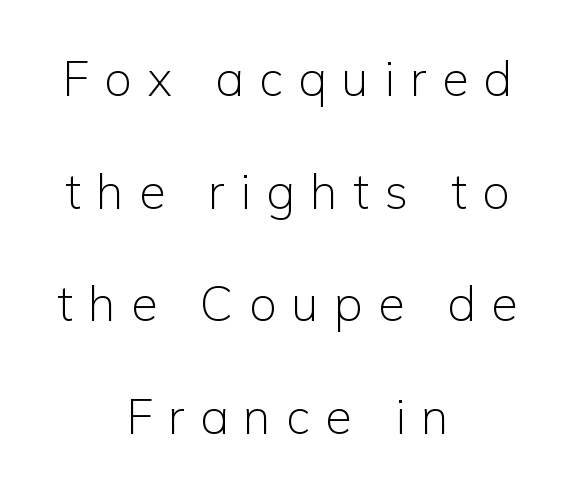
The image shows 49 px light sans-serif type, upright; set centered, loose line spacing (2.3x), unusually wide letter spacing (+0.31 em), not underlined; low stroke contrast and a medium x-height.
